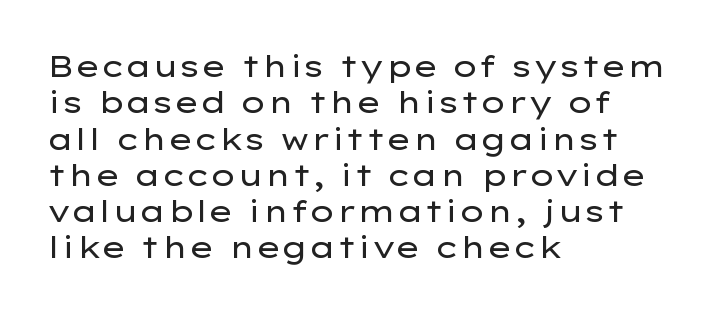
Q: Is the text bold? A: No.
Q: Is the text italic (slanted)? A: No, it is upright.
Q: Is the typeface a serif or a sans-serif typeface? A: Sans-serif.
Q: Is the text underlined? A: No.
Q: How is the paragraph aligned? A: Left-aligned.
Q: Is the spacing between letters normal or unusually wide? A: Normal.
Q: Width (condensed, normal, or wide)? A: Wide.
Q: Stroke contrast? A: Low.
Q: x-height? A: Medium.
Q: Monospaced? A: No.
